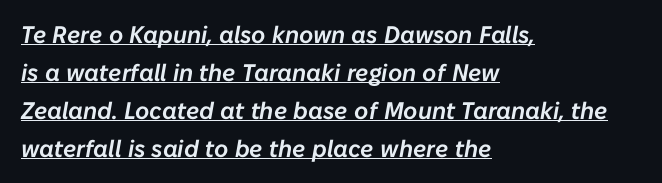
The image shows 24 px text type, italic (leaning right); set left-aligned, normal line spacing (1.58x), normal letter spacing, underlined.
